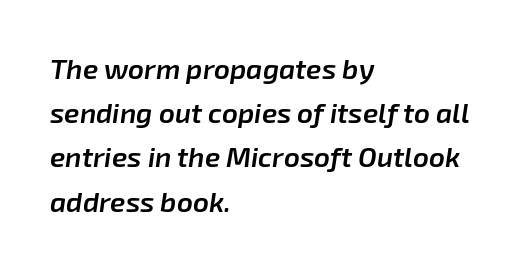
Q: Is the text bold? A: Semi-bold.
Q: Is the text italic (slanted)? A: Yes, it leans right by about 8 degrees.
Q: Is the text underlined? A: No.
Q: How is the paragraph aligned? A: Left-aligned.
Q: Is the spacing between letters normal or unusually wide? A: Normal.
Q: Is the spacing between lines tight, normal or loose? A: Normal.
Q: Width (condensed, normal, or wide)? A: Normal.
Q: Stroke contrast? A: Low.
Q: x-height? A: Medium.
Q: Monospaced? A: No.
